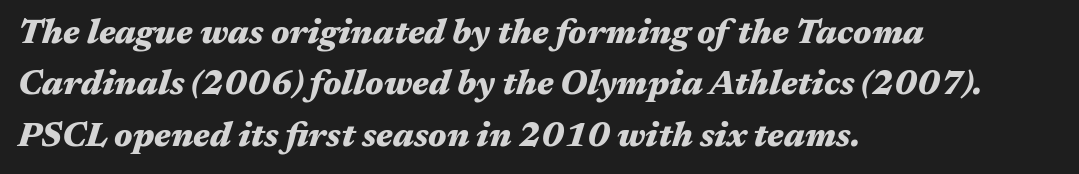
{"italic": "yes", "lean": "right", "slant_degrees": 17, "bold": "yes", "weight": "heavy", "width": "wide", "stroke_contrast": "medium", "x_height": "medium", "monospaced": "no", "underline": "no", "align": "left", "line_spacing": "normal", "line_spacing_ratio": 1.51, "letter_spacing": "normal", "letter_spacing_em": 0.0, "glyph_px": 34}
